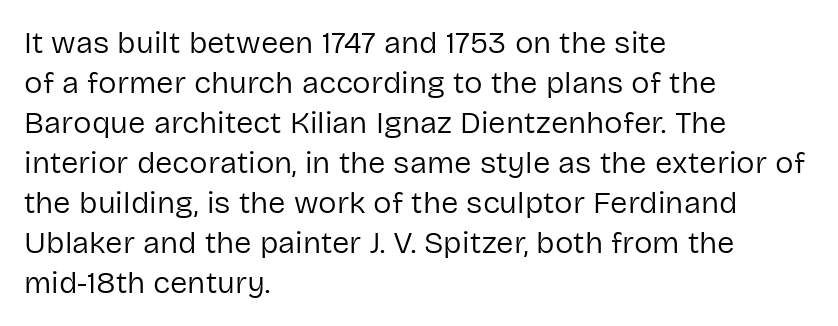
The image shows 31 px regular-weight sans-serif type, upright; set left-aligned, normal line spacing (1.29x), normal letter spacing, not underlined; low stroke contrast and a medium x-height.
